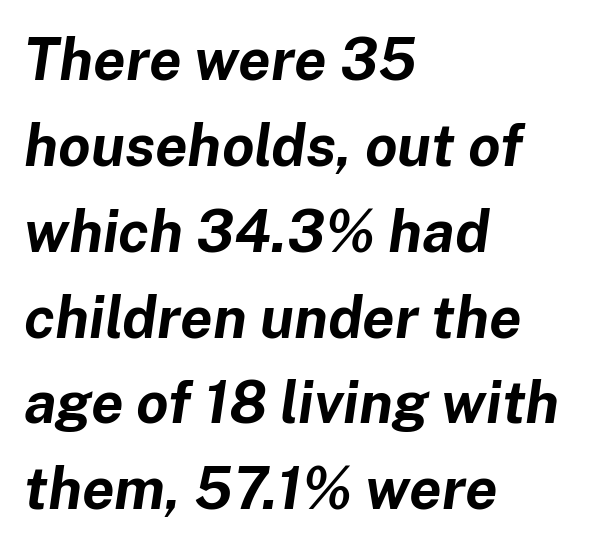
{"italic": "yes", "lean": "right", "slant_degrees": 8, "bold": "yes", "weight": "bold", "width": "normal", "stroke_contrast": "low", "x_height": "medium", "monospaced": "no", "underline": "no", "align": "left", "line_spacing": "normal", "line_spacing_ratio": 1.48, "letter_spacing": "normal", "letter_spacing_em": 0.0, "glyph_px": 58}
